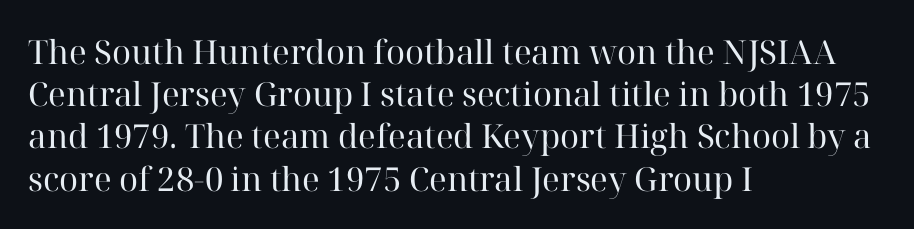
The image shows 33 px regular-weight serif type, upright; set left-aligned, normal line spacing (1.28x), normal letter spacing, not underlined; high stroke contrast and a medium x-height.
